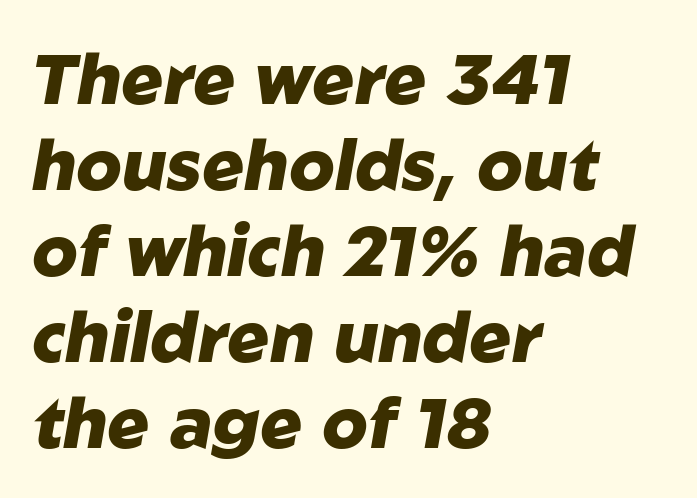
The zone under the glyphs is completely vacant. An italicized treatment has been applied to the whole sample. The passage shown is emphatically bold. Alignment: flush left. Tracking value appears to be zero — textbook default spacing.
